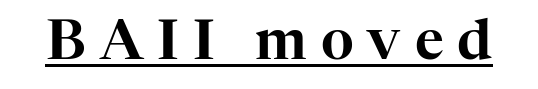
The image shows 56 px serif type, upright; set unusually wide letter spacing (+0.25 em), underlined; high stroke contrast and a medium x-height.
